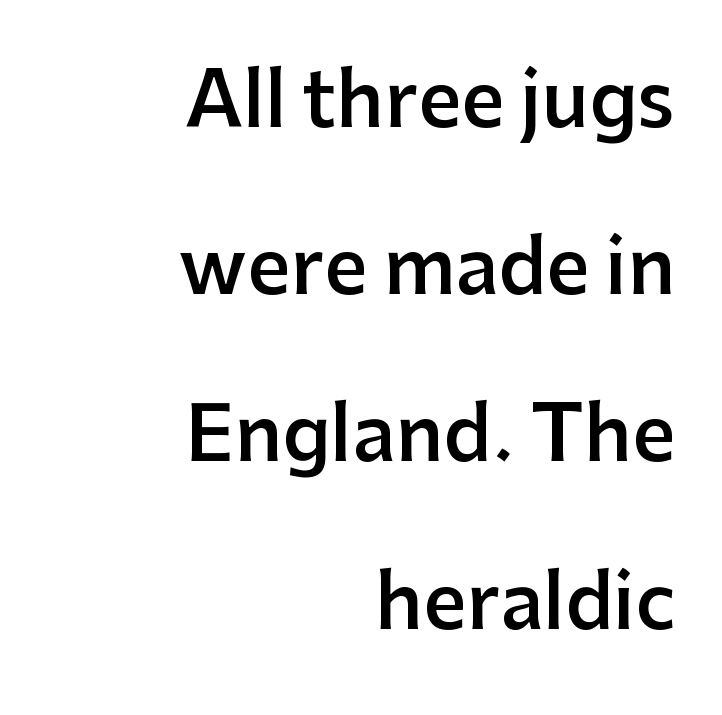
The image shows 76 px semibold sans-serif type, upright; set right-aligned, loose line spacing (2.2x), normal letter spacing, not underlined; low stroke contrast and a medium x-height.
